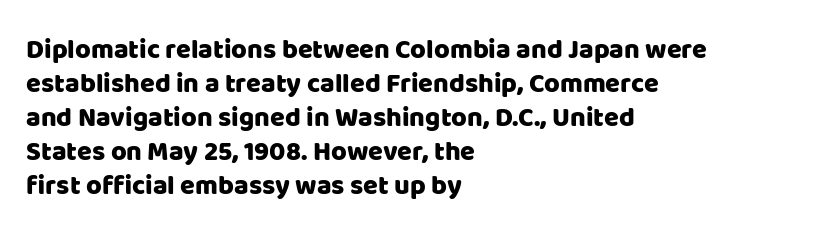
The image shows 27 px text type, upright; set left-aligned, normal line spacing (1.26x), normal letter spacing, not underlined.
